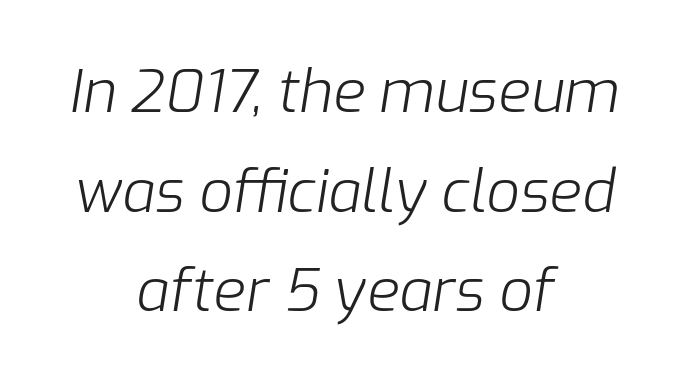
Centered paragraph, ragged on both sides. This rendering features lettering with no underline. You can tell it's italic because the verticals aren't actually vertical. Caption: face not bold, strokes unweighted. Character widths vary here, with narrow letters taking less room than wide ones.
